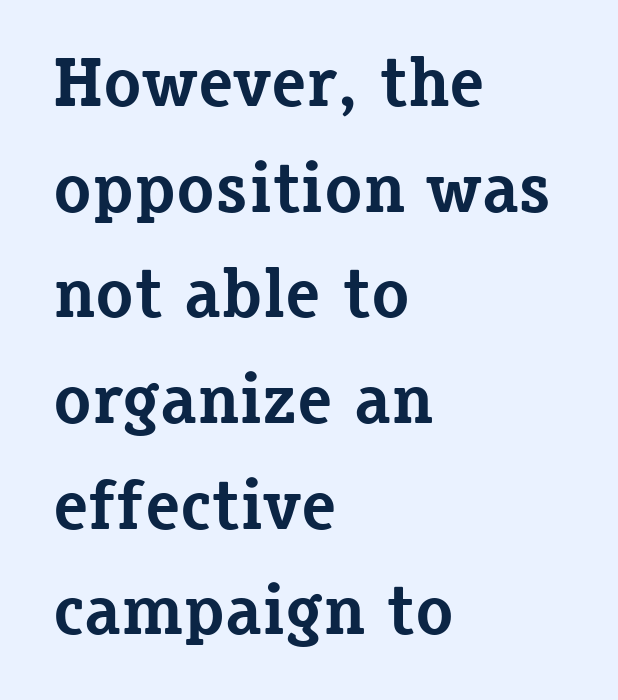
Q: Is the text bold? A: Yes.
Q: Is the text italic (slanted)? A: No, it is upright.
Q: Is the typeface a serif or a sans-serif typeface? A: Serif.
Q: Is the text underlined? A: No.
Q: How is the paragraph aligned? A: Left-aligned.
Q: Is the spacing between letters normal or unusually wide? A: Normal.
Q: Is the spacing between lines tight, normal or loose? A: Normal.
Q: Width (condensed, normal, or wide)? A: Normal.
Q: Stroke contrast? A: Low.
Q: x-height? A: Medium.
Q: Monospaced? A: No.
